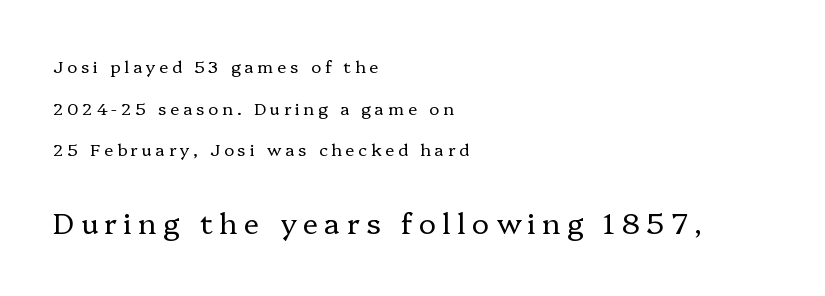
Q: Is the text bold? A: No.
Q: Is the text italic (slanted)? A: No, it is upright.
Q: Is the typeface a serif or a sans-serif typeface? A: Serif.
Q: Is the text underlined? A: No.
Q: How is the paragraph aligned? A: Left-aligned.
Q: Is the spacing between letters normal or unusually wide? A: Unusually wide.
Q: Is the spacing between lines tight, normal or loose? A: Loose.
Q: Which block of text is set in a larger size, the first (top) or the second (bottom)? A: The second (bottom) one.
Q: Width (condensed, normal, or wide)? A: Normal.
Q: Stroke contrast? A: Low.
Q: x-height? A: Medium.
Q: Monospaced? A: No.
